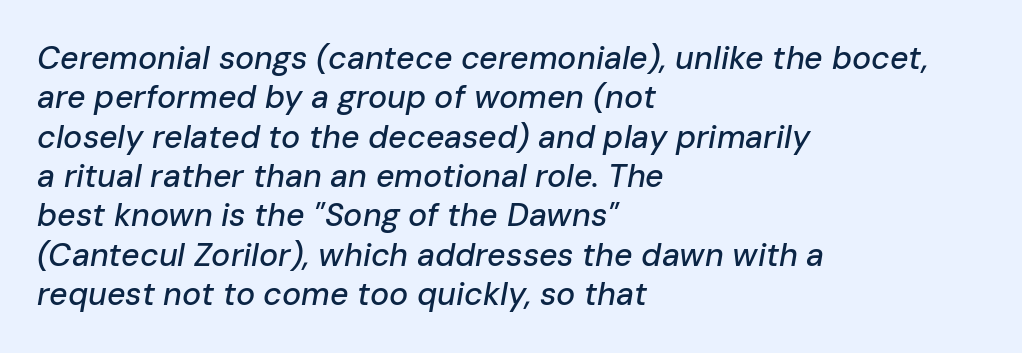
{"italic": "yes", "lean": "right", "slant_degrees": 10, "width": "normal", "stroke_contrast": "low", "x_height": "medium", "monospaced": "no", "underline": "no", "align": "left", "line_spacing_ratio": 1.23, "letter_spacing": "normal", "letter_spacing_em": 0.0, "glyph_px": 32}
